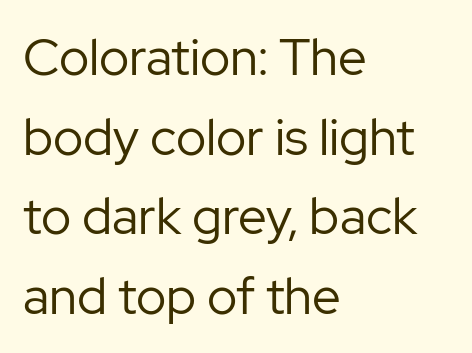
The image shows 51 px regular-weight sans-serif type, upright; set left-aligned, normal line spacing (1.56x), normal letter spacing, not underlined; low stroke contrast and a medium x-height.
